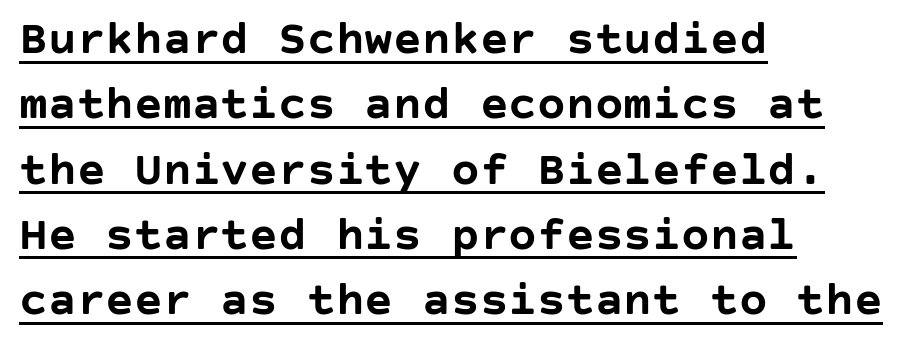
{"serif": "no", "italic": "no", "bold": "yes", "weight": "semibold", "width": "normal", "stroke_contrast": "low", "x_height": "large", "underline": "yes", "align": "left", "line_spacing": "normal", "line_spacing_ratio": 1.36, "letter_spacing": "normal", "letter_spacing_em": 0.0, "glyph_px": 48}
